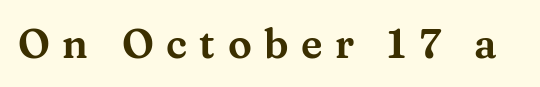
{"serif": "yes", "italic": "no", "width": "wide", "stroke_contrast": "medium", "x_height": "medium", "monospaced": "no", "underline": "no", "letter_spacing": "wide", "letter_spacing_em": 0.31, "glyph_px": 40}
